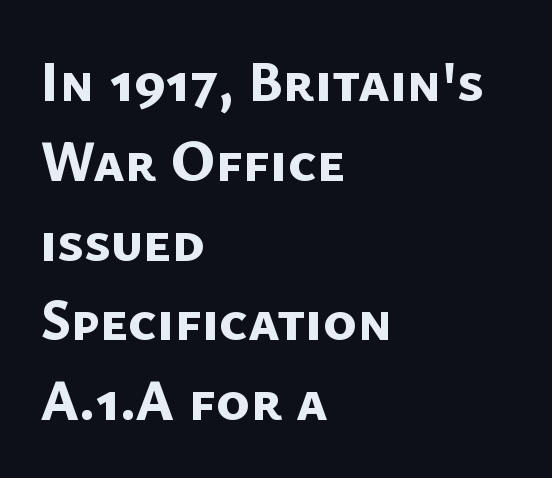
The image shows 57 px bold sans-serif type; set left-aligned, normal line spacing (1.4x), normal letter spacing, not underlined; low stroke contrast and a medium x-height.
